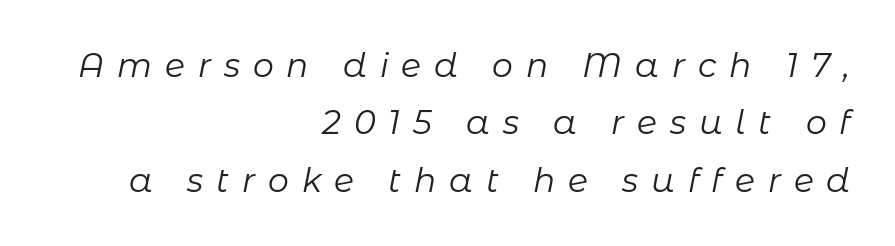
Q: Is the text bold? A: No.
Q: Is the text italic (slanted)? A: Yes, it leans right by about 11 degrees.
Q: Is the text underlined? A: No.
Q: How is the paragraph aligned? A: Right-aligned.
Q: Is the spacing between letters normal or unusually wide? A: Unusually wide.
Q: Width (condensed, normal, or wide)? A: Normal.
Q: Stroke contrast? A: Low.
Q: x-height? A: Medium.
Q: Monospaced? A: No.
